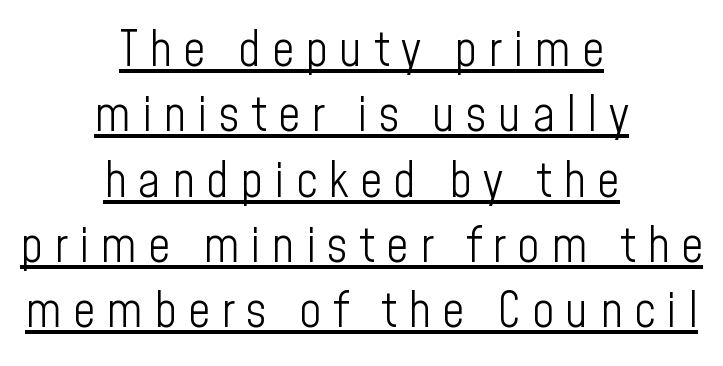
Q: Is the text bold? A: No.
Q: Is the text italic (slanted)? A: No, it is upright.
Q: Is the typeface a serif or a sans-serif typeface? A: Sans-serif.
Q: Is the text underlined? A: Yes.
Q: How is the paragraph aligned? A: Centered.
Q: Is the spacing between letters normal or unusually wide? A: Unusually wide.
Q: Is the spacing between lines tight, normal or loose? A: Normal.
Q: Width (condensed, normal, or wide)? A: Condensed.
Q: Stroke contrast? A: Low.
Q: x-height? A: Medium.
Q: Monospaced? A: No.
